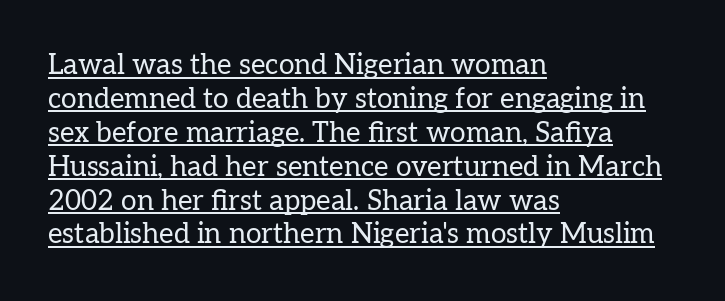
The gaps between neighbouring characters are ordinary and unremarkable. Stem width sits at or under what a default text font uses. Each letter keeps its own natural width here, so spacing adapts to shape. Compared with a centered layout, this one pins lines to the left instead. The designer went with a serif here, giving each stem small feet.
